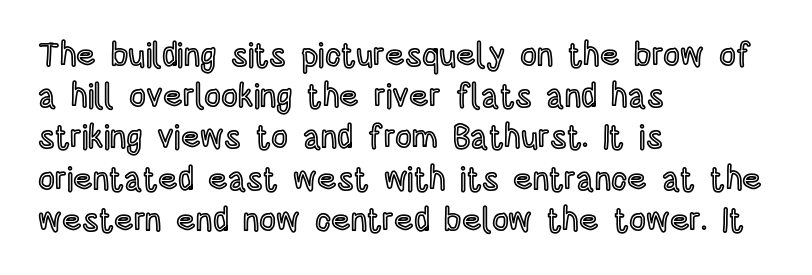
The image shows 33 px condensed type, upright; set left-aligned, normal line spacing (1.25x), normal letter spacing, not underlined; a large x-height.
